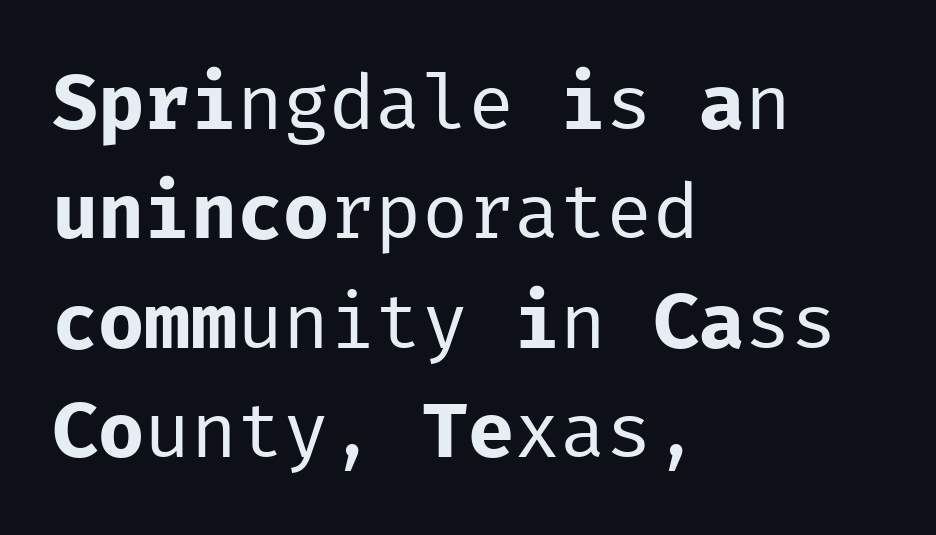
{"serif": "no", "italic": "no", "bold": "no", "weight": "regular", "width": "normal", "stroke_contrast": "low", "x_height": "medium", "monospaced": "yes", "underline": "no", "align": "left", "line_spacing": "normal", "line_spacing_ratio": 1.42, "letter_spacing": "normal", "letter_spacing_em": 0.0, "glyph_px": 77}
